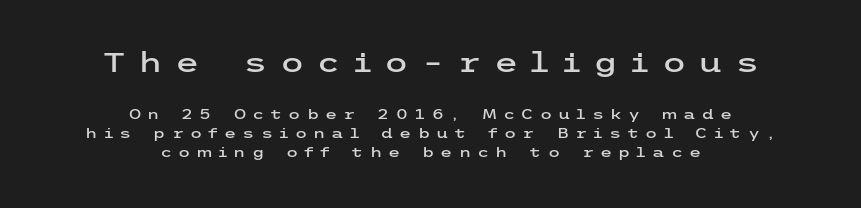
Posture: straight, roman, zero tilt. Underlining? Definitely not there. The horizontal fit of the characters is loose and conspicuously gappy. One glance says typical: line gaps are just what's usual. These lines are composed in type without serifs. Reading top to bottom, the characters get smaller at the block break.
